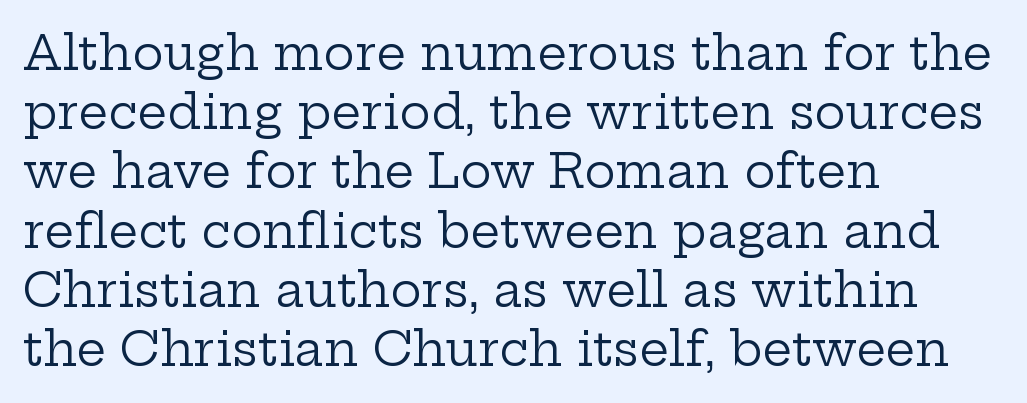
Interline gaps are of average width in this sample. The zone under the glyphs is completely vacant. Think of a printed novel: that variable character pitch is what you see here. If you drew a ruler down the left edge, every line would touch it.
